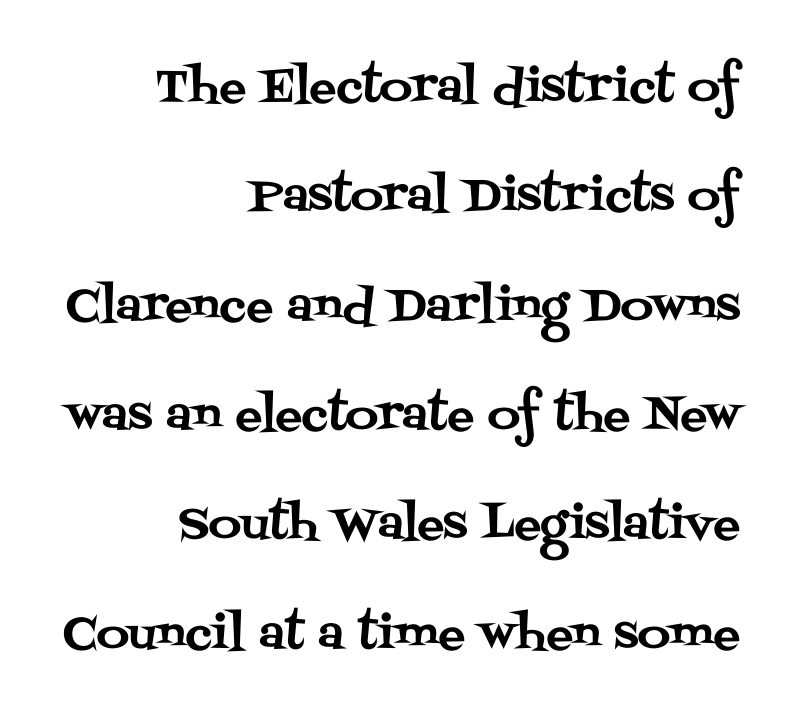
The image shows 45 px serif type, upright; set right-aligned, loose line spacing (2.43x), normal letter spacing, not underlined; medium stroke contrast and a large x-height.
